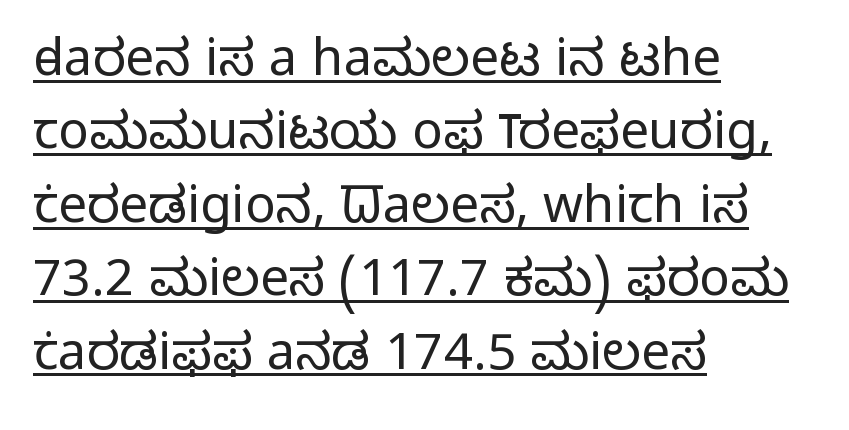
Q: Is the text bold? A: No.
Q: Is the text italic (slanted)? A: No, it is upright.
Q: Is the typeface a serif or a sans-serif typeface? A: Sans-serif.
Q: Is the text underlined? A: Yes.
Q: How is the paragraph aligned? A: Left-aligned.
Q: Is the spacing between letters normal or unusually wide? A: Normal.
Q: Is the spacing between lines tight, normal or loose? A: Normal.
Q: Width (condensed, normal, or wide)? A: Normal.
Q: Stroke contrast? A: Low.
Q: x-height? A: Medium.
Q: Monospaced? A: No.
